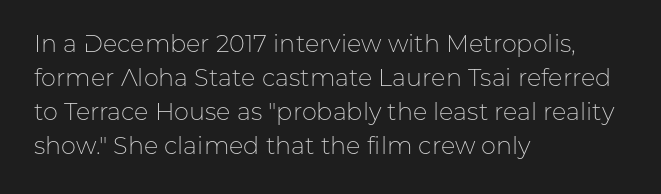
{"italic": "no", "bold": "no", "underline": "no", "align": "left", "line_spacing": "normal", "line_spacing_ratio": 1.42, "letter_spacing": "normal", "letter_spacing_em": 0.0, "glyph_px": 24}
